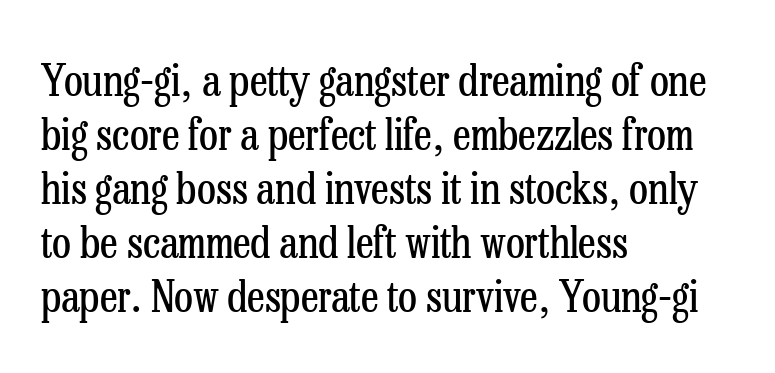
The image shows 44 px regular-weight, condensed serif type, upright; set left-aligned, line spacing 1.23x, normal letter spacing, not underlined; low stroke contrast and a medium x-height.
